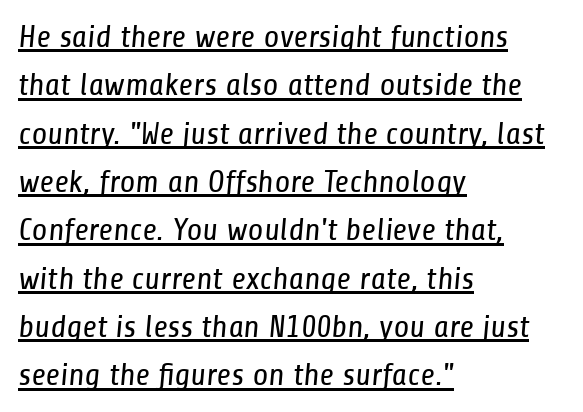
{"serif": "no", "bold": "no", "weight": "regular", "width": "condensed", "stroke_contrast": "low", "x_height": "medium", "monospaced": "no", "underline": "yes", "align": "left", "line_spacing": "normal", "line_spacing_ratio": 1.51, "letter_spacing": "normal", "letter_spacing_em": 0.0, "glyph_px": 32}
